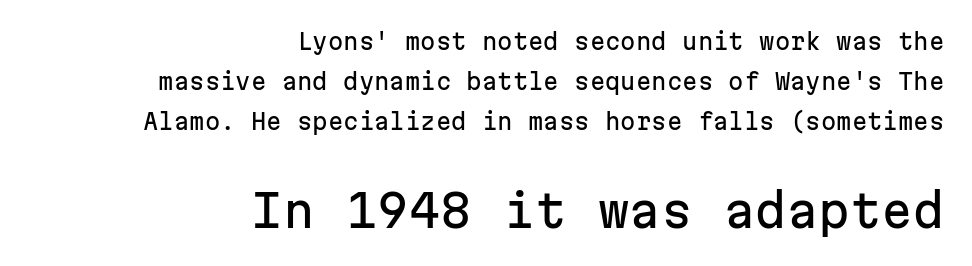
The image shows 45 px sans-serif type, upright, monospaced; set right-aligned, line spacing 1.81x, normal letter spacing, not underlined; the second (bottom) block is 2.05x larger; low stroke contrast and a medium x-height.
